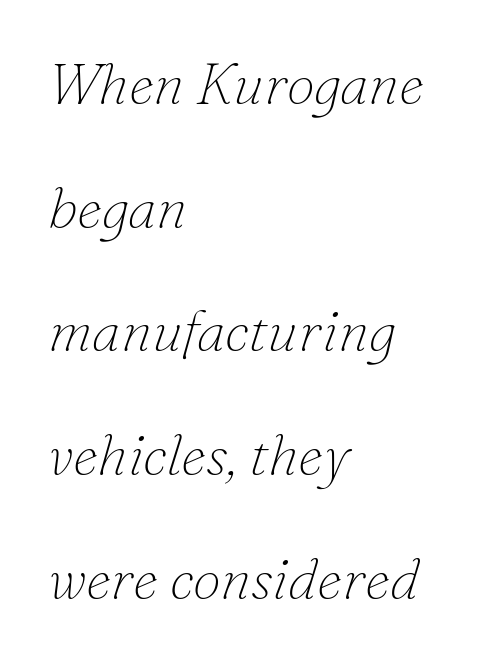
The image shows 57 px thin serif type, italic (leaning right); set left-aligned, loose line spacing (2.17x), normal letter spacing, not underlined; low stroke contrast and a small x-height.
